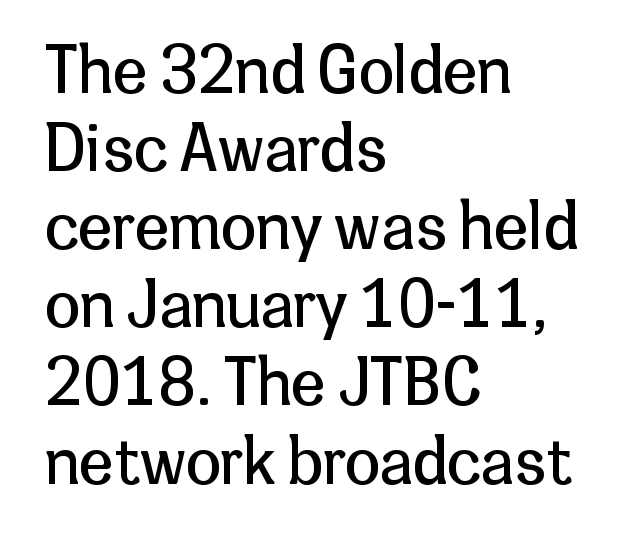
Q: Is the text bold? A: No.
Q: Is the text italic (slanted)? A: No, it is upright.
Q: Is the typeface a serif or a sans-serif typeface? A: Sans-serif.
Q: Is the text underlined? A: No.
Q: How is the paragraph aligned? A: Left-aligned.
Q: Is the spacing between letters normal or unusually wide? A: Normal.
Q: Width (condensed, normal, or wide)? A: Normal.
Q: Stroke contrast? A: Low.
Q: x-height? A: Medium.
Q: Monospaced? A: No.
